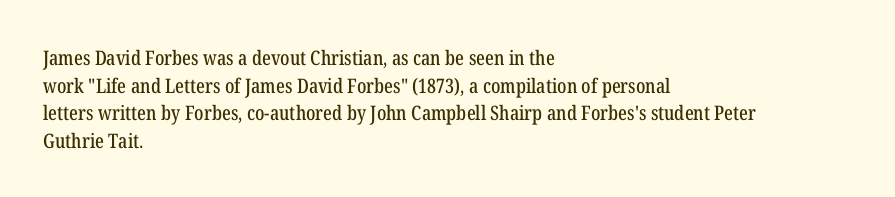
{"italic": "no", "underline": "no", "align": "left", "line_spacing": "normal", "line_spacing_ratio": 1.38, "letter_spacing": "normal", "letter_spacing_em": 0.0, "glyph_px": 20}
